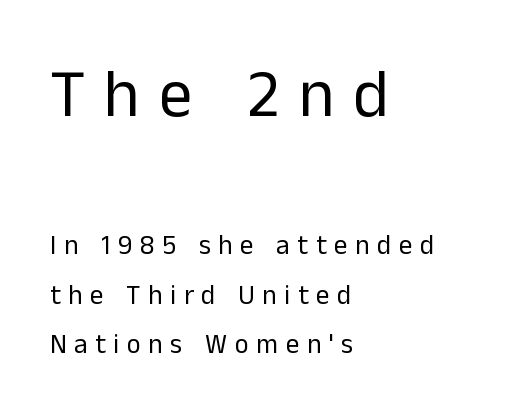
Q: Is the text bold? A: No.
Q: Is the text italic (slanted)? A: No, it is upright.
Q: Is the typeface a serif or a sans-serif typeface? A: Sans-serif.
Q: Is the text underlined? A: No.
Q: How is the paragraph aligned? A: Left-aligned.
Q: Is the spacing between letters normal or unusually wide? A: Unusually wide.
Q: Which block of text is set in a larger size, the first (top) or the second (bottom)? A: The first (top) one.
Q: Width (condensed, normal, or wide)? A: Normal.
Q: Stroke contrast? A: Low.
Q: x-height? A: Medium.
Q: Monospaced? A: No.
